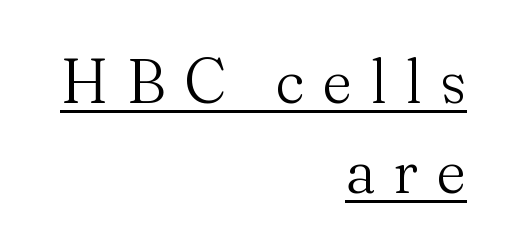
{"serif": "yes", "italic": "no", "bold": "no", "weight": "light", "width": "normal", "stroke_contrast": "medium", "x_height": "small", "monospaced": "no", "underline": "yes", "align": "right", "line_spacing": "normal", "line_spacing_ratio": 1.45, "letter_spacing": "wide", "letter_spacing_em": 0.31, "glyph_px": 62}
